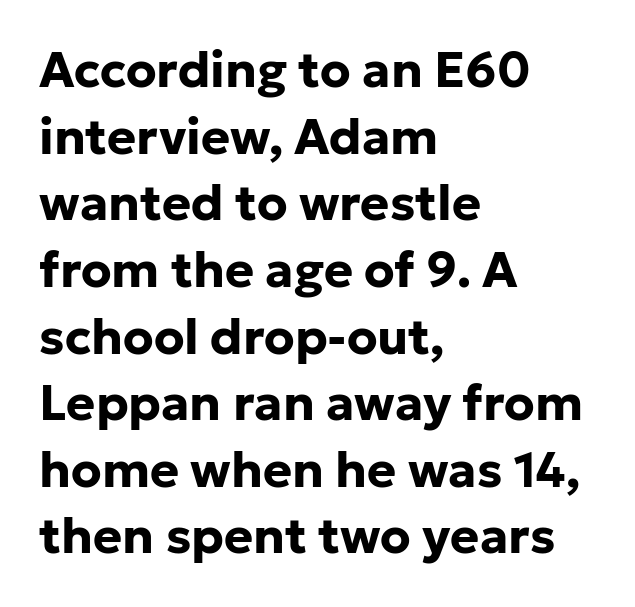
Q: Is the text bold? A: Yes.
Q: Is the text italic (slanted)? A: No, it is upright.
Q: Is the typeface a serif or a sans-serif typeface? A: Sans-serif.
Q: Is the text underlined? A: No.
Q: How is the paragraph aligned? A: Left-aligned.
Q: Is the spacing between letters normal or unusually wide? A: Normal.
Q: Is the spacing between lines tight, normal or loose? A: Normal.
Q: Width (condensed, normal, or wide)? A: Normal.
Q: Stroke contrast? A: Low.
Q: x-height? A: Medium.
Q: Monospaced? A: No.
